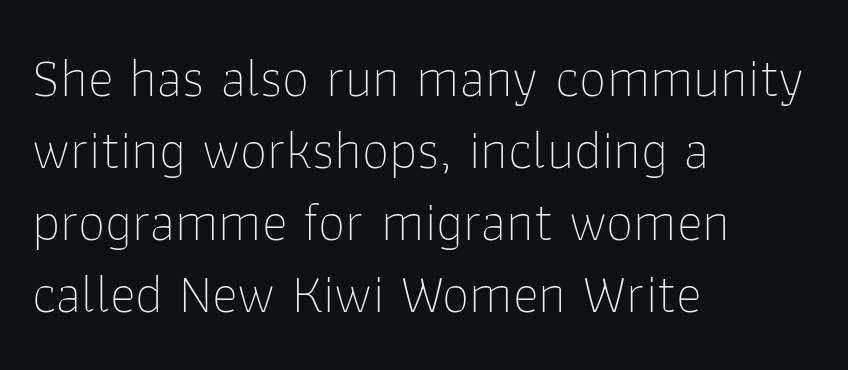
A normal amount of white space separates one row of letters from the next. Proportional: the letters do not fall into vertical columns. The characters display no serif detailing; their extremities are plain. The passage is arranged the way most books set body copy — flush left. Heft: none added — not bold.
